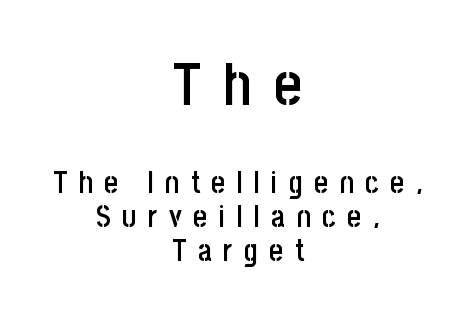
The image shows 60 px semibold, condensed sans-serif type, upright; set centered, tight line spacing (1.13x), unusually wide letter spacing (+0.38 em), not underlined; the first (top) block is 2.0x larger; low stroke contrast and a large x-height.
